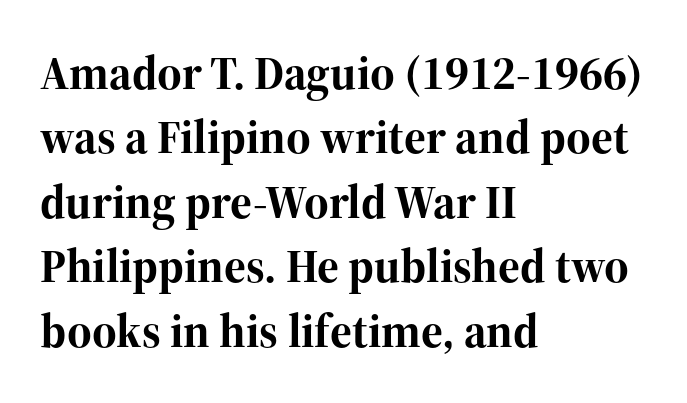
In CSS terms this would be text-align: left. Check under the words: just untouched page. This rendering leaves character spacing at its baseline value. Heft: maximum for text — a bold. Notice how the stems are strictly vertical — no italics here. Letterform terminals end in serifs throughout the passage.
